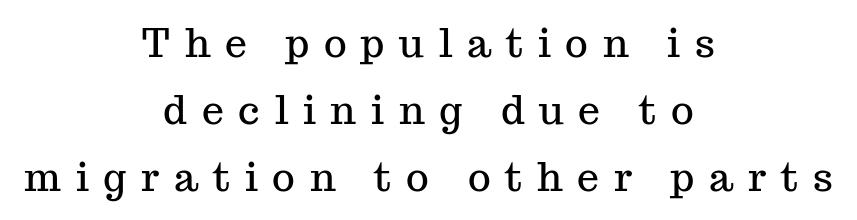
{"serif": "yes", "italic": "no", "width": "normal", "stroke_contrast": "medium", "x_height": "medium", "monospaced": "no", "underline": "no", "align": "center", "line_spacing_ratio": 1.72, "letter_spacing": "wide", "letter_spacing_em": 0.38, "glyph_px": 39}
